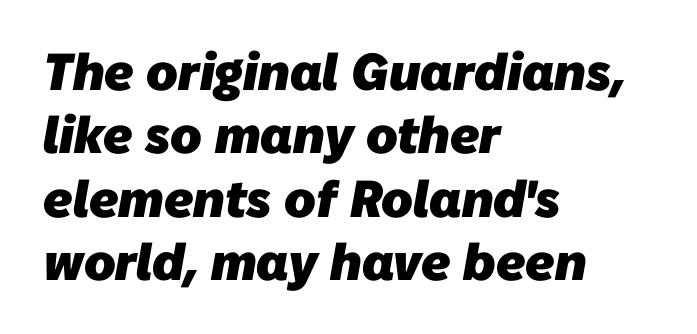
Notice how thick the strokes are: this is what a full bold looks like. Short note: letters normally spaced. Quick note: underline off. A typesetter would call this proportional, since set widths differ per character. Unlike a traditional serif, this face leaves its strokes unadorned.
